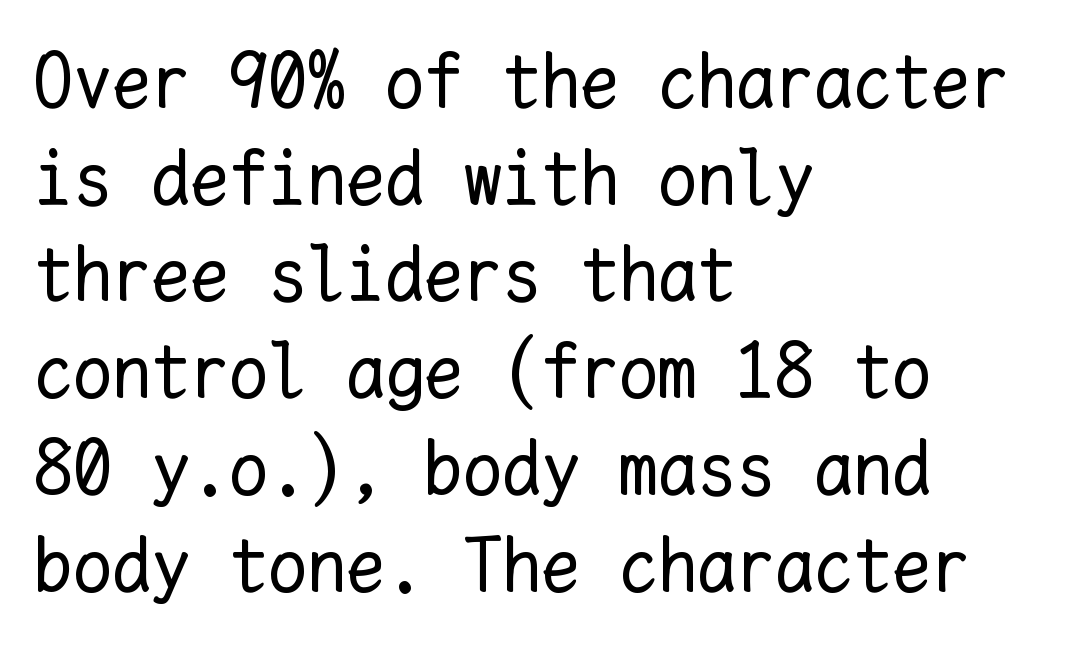
This sample uses an upright cut, with every glyph sitting square on the baseline. Here the designer chose a console-style face with uniform glyph widths. Characters follow at the spacing the type designer built in. Where is the straight margin? On the left.
